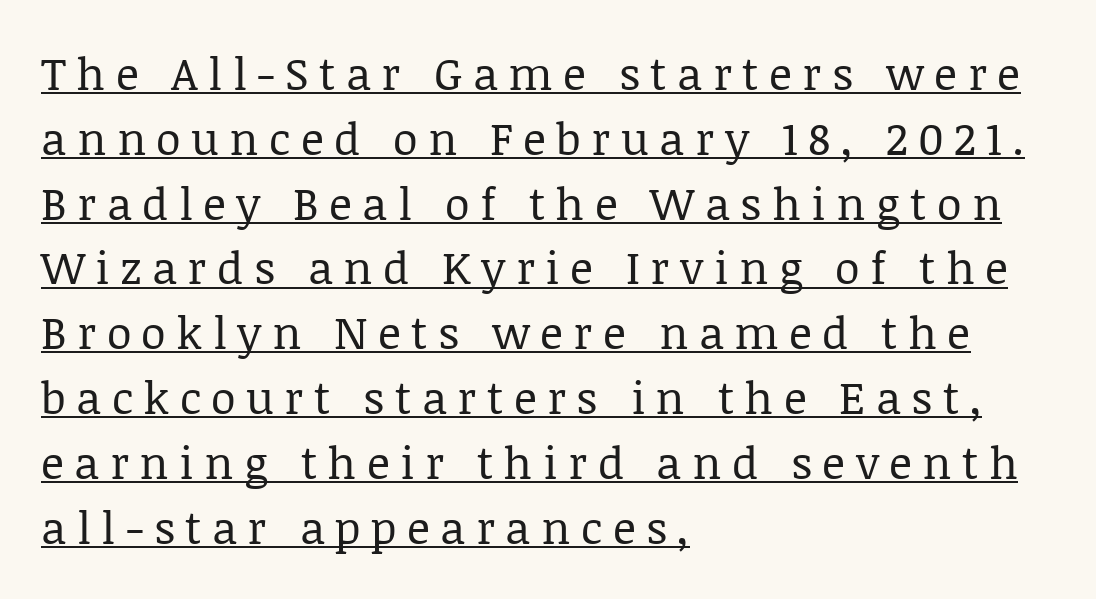
{"serif": "yes", "italic": "no", "bold": "no", "weight": "regular", "width": "normal", "stroke_contrast": "low", "x_height": "large", "monospaced": "no", "underline": "yes", "align": "left", "line_spacing": "normal", "line_spacing_ratio": 1.44, "letter_spacing": "wide", "letter_spacing_em": 0.23, "glyph_px": 45}
